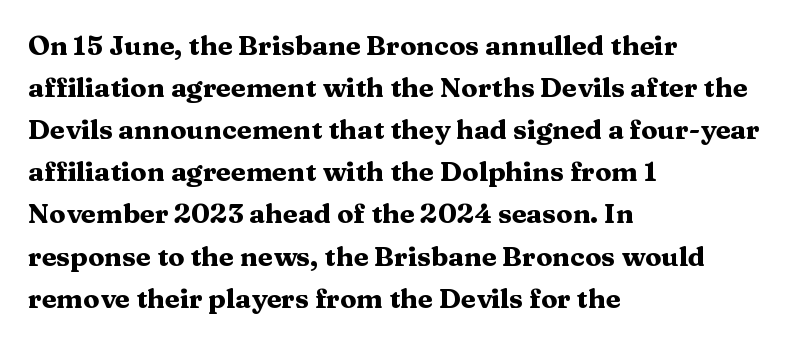
{"italic": "no", "bold": "yes", "underline": "no", "align": "left", "line_spacing": "normal", "line_spacing_ratio": 1.56, "letter_spacing": "normal", "letter_spacing_em": 0.0, "glyph_px": 27}
